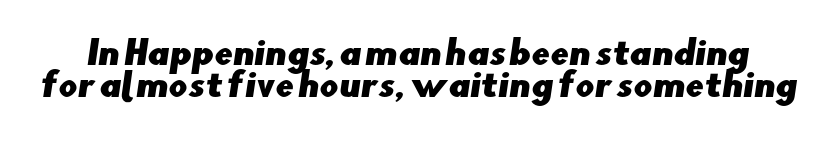
The image shows 33 px sans-serif type; set tight line spacing (0.97x), normal letter spacing, not underlined; low stroke contrast and a small x-height.
